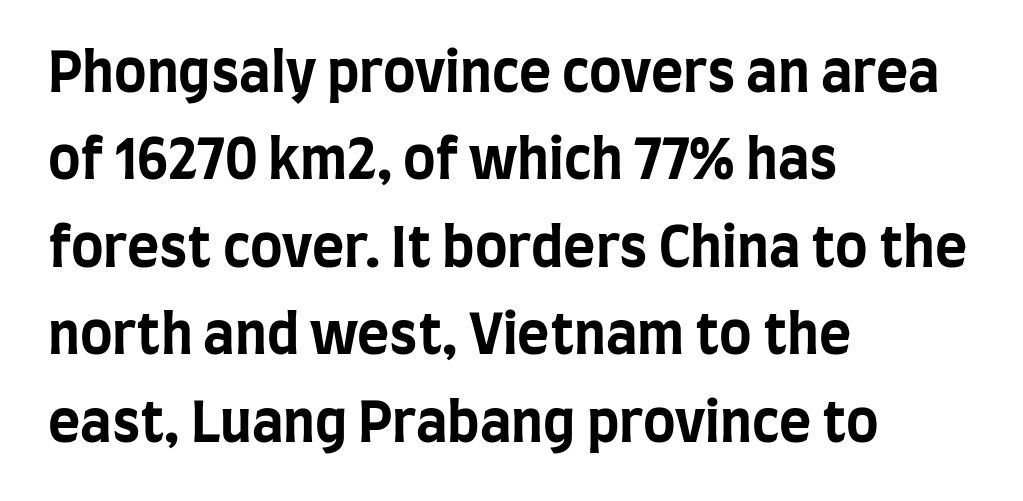
The compositor pushed each line to the left boundary. Descender tails drop into unmarked territory. Every letter is thick-stroked: bold, no question. These lines are composed in type without serifs.
